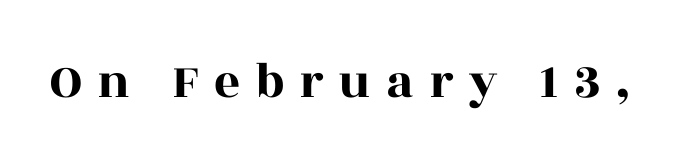
Q: Is the text italic (slanted)? A: No, it is upright.
Q: Is the typeface a serif or a sans-serif typeface? A: Serif.
Q: Is the text underlined? A: No.
Q: Is the spacing between letters normal or unusually wide? A: Unusually wide.
Q: Width (condensed, normal, or wide)? A: Wide.
Q: x-height? A: Large.
Q: Monospaced? A: No.
